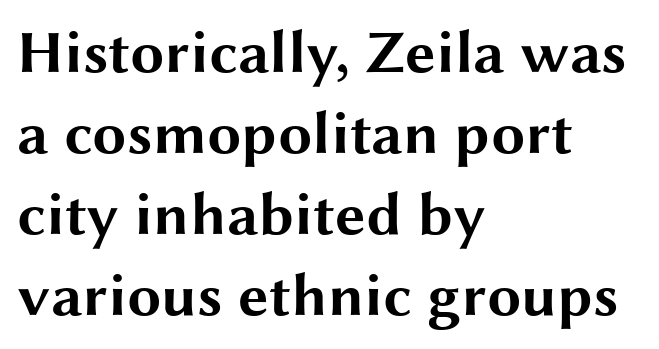
{"serif": "no", "italic": "no", "bold": "yes", "weight": "bold", "width": "wide", "stroke_contrast": "medium", "x_height": "medium", "monospaced": "no", "underline": "no", "align": "left", "line_spacing": "normal", "line_spacing_ratio": 1.33, "letter_spacing": "normal", "letter_spacing_em": 0.0, "glyph_px": 61}
